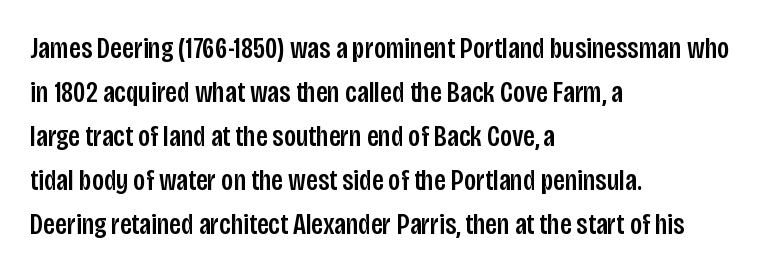
{"serif": "no", "italic": "no", "width": "condensed", "stroke_contrast": "low", "x_height": "large", "monospaced": "no", "underline": "no", "align": "left", "line_spacing": "normal", "line_spacing_ratio": 1.47, "letter_spacing": "normal", "letter_spacing_em": 0.0, "glyph_px": 30}
